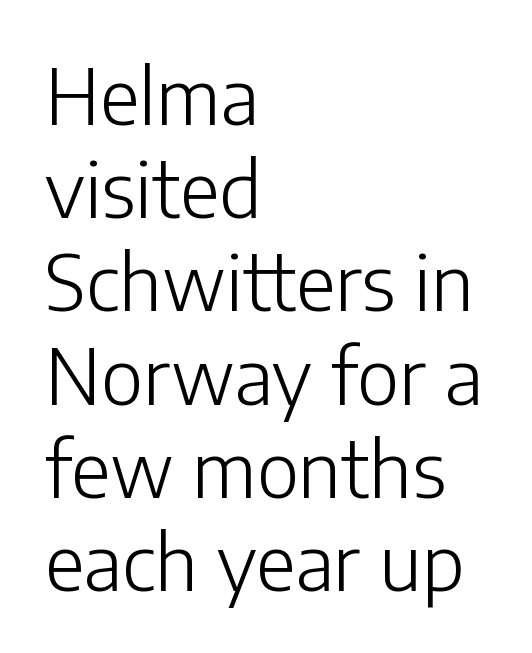
Italic: no, the glyphs are upright roman. A sans-serif font was chosen for this passage. Each word holds together tightly as a unit, with standard inter-letter gaps. The letters advance in unequal steps, a hallmark of proportional type. The space directly below the letters is spotless. Stems here are at most as thick as an everyday book face.
